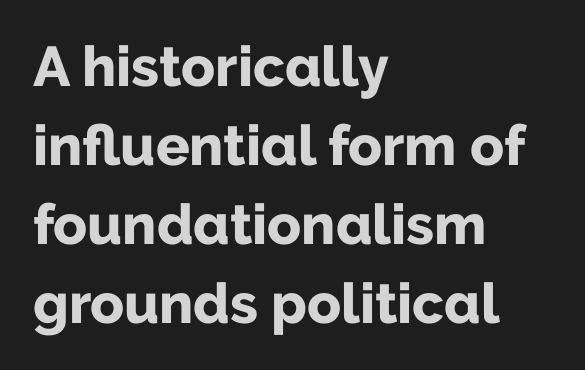
Ascenders rise straight up at ninety degrees. Line starts are locked; line ends wander. Glyph-to-glyph distance matches everyday printed text. Honestly, the row spacing looks completely unremarkable. Set as a true bold cut, around the 700 mark.
